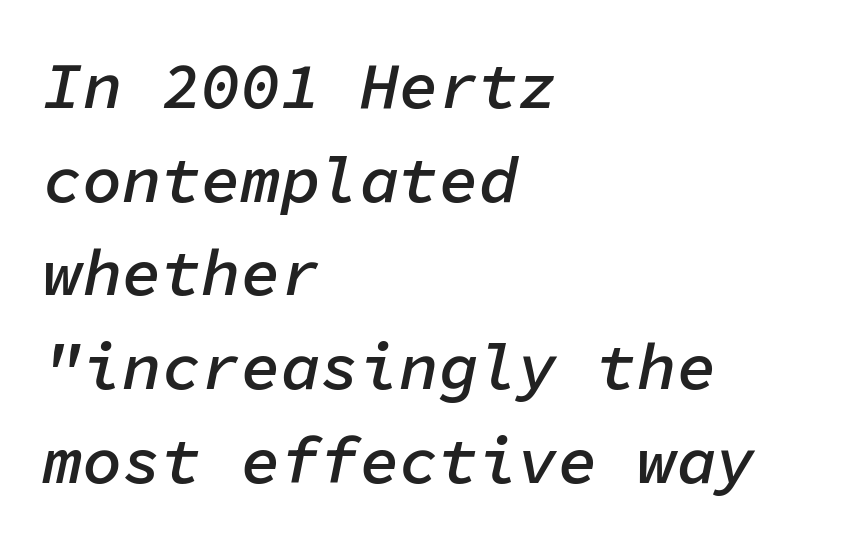
Slanted lettering throughout. The ragged edge is on the right, which tells us the setting is flush left. The string is rendered with underlining switched off. Characters follow at the spacing the type designer built in. The designer left line spacing at the default. A typesetter would call this monospace, since all characters share one set width.
